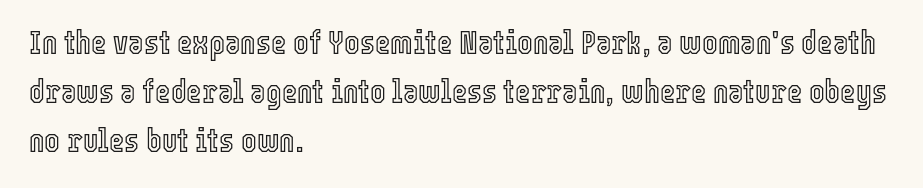
The image shows 33 px condensed type, upright; set left-aligned, normal line spacing (1.48x), normal letter spacing, not underlined; a medium x-height.
